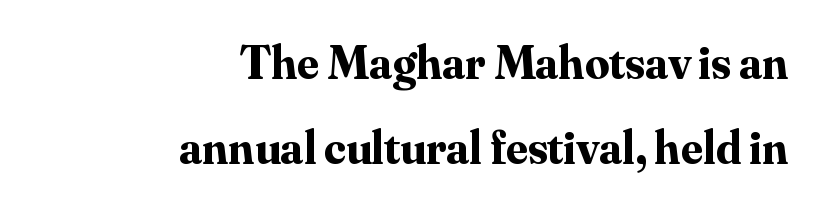
Q: Is the text bold? A: Yes.
Q: Is the text italic (slanted)? A: No, it is upright.
Q: Is the typeface a serif or a sans-serif typeface? A: Serif.
Q: Is the text underlined? A: No.
Q: How is the paragraph aligned? A: Right-aligned.
Q: Is the spacing between letters normal or unusually wide? A: Normal.
Q: Width (condensed, normal, or wide)? A: Normal.
Q: Stroke contrast? A: Medium.
Q: x-height? A: Small.
Q: Monospaced? A: No.
